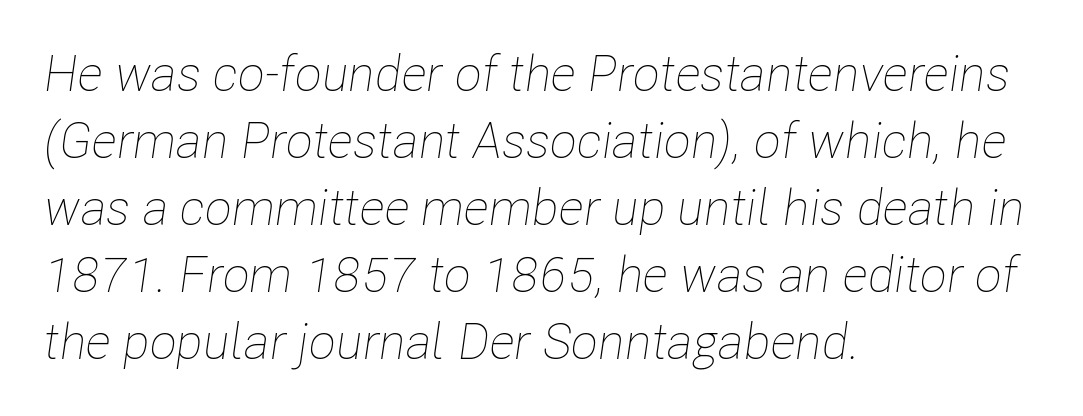
The image shows 50 px thin, condensed type, italic (leaning right); set left-aligned, normal line spacing (1.34x), normal letter spacing, not underlined; low stroke contrast and a medium x-height.
